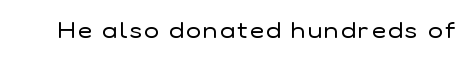
The image shows 22 px text type, upright; set not underlined.
